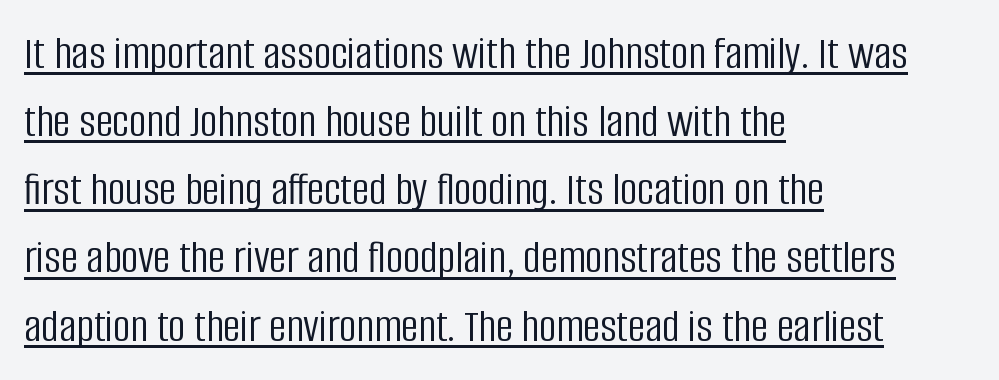
The image shows 48 px light, condensed sans-serif type, upright; set left-aligned, normal line spacing (1.42x), normal letter spacing, underlined; low stroke contrast and a large x-height.
